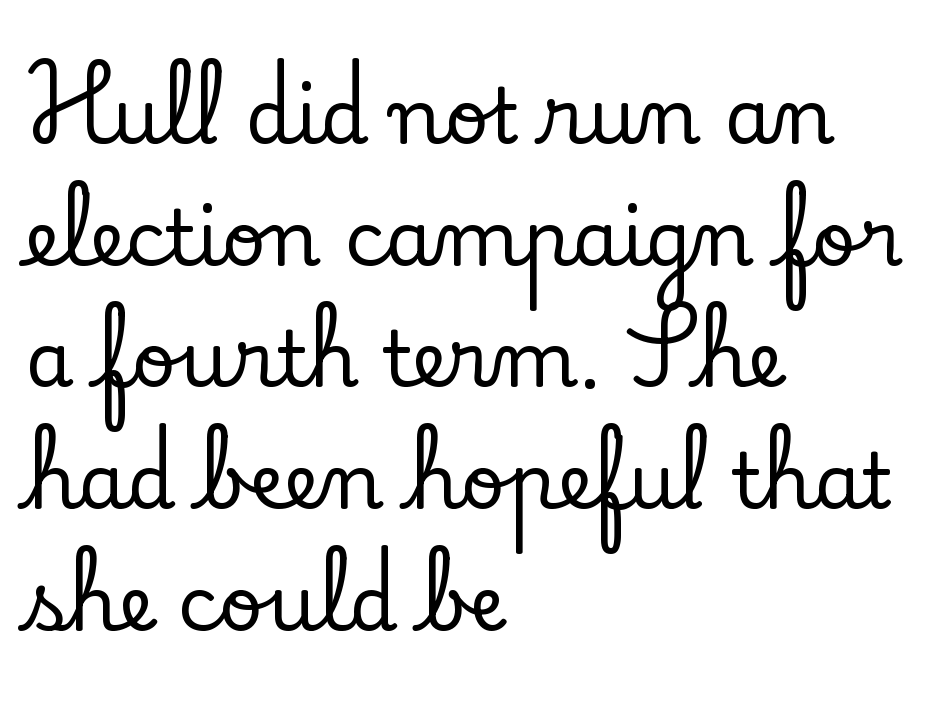
{"serif": "yes", "italic": "no", "width": "normal", "stroke_contrast": "low", "x_height": "small", "monospaced": "no", "underline": "no", "align": "left", "line_spacing": "normal", "line_spacing_ratio": 1.58, "letter_spacing": "normal", "letter_spacing_em": 0.0, "glyph_px": 77}
